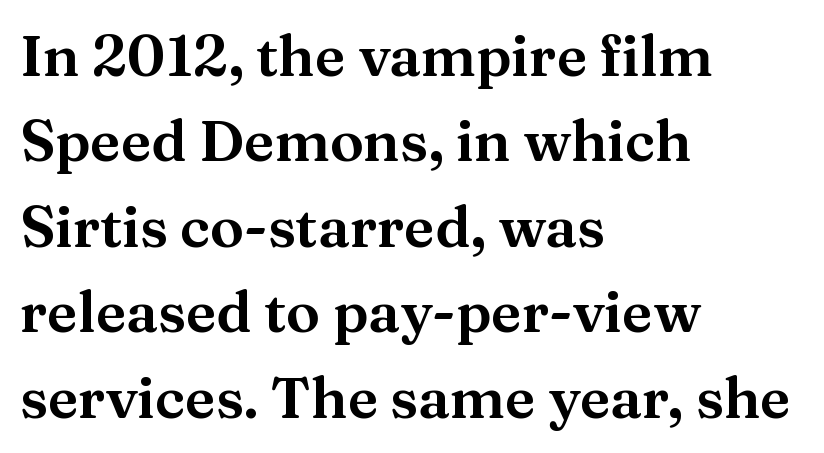
Tracking here is standard; glyphs follow each other at the usual distance. These lines were composed using upright roman letters. The leading is moderate, giving the passage an even texture. You could not count columns in this text — the font is proportionally spaced.
